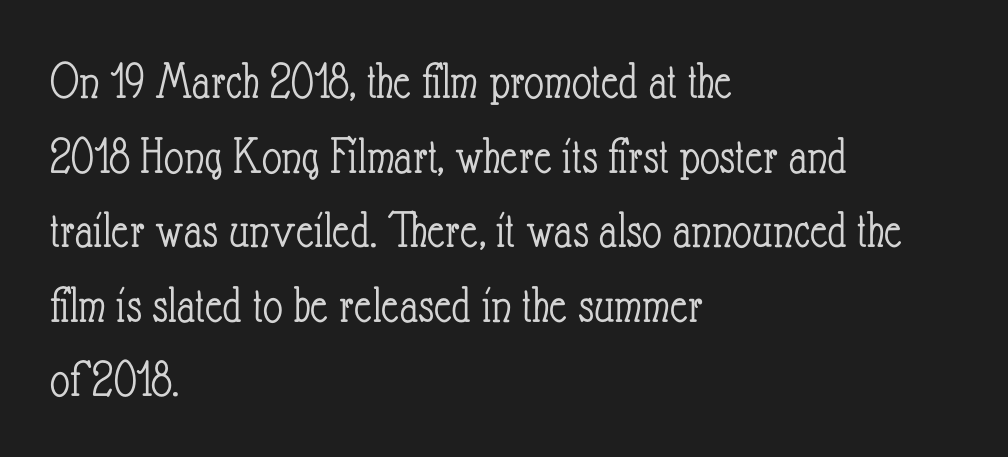
Q: Is the text bold? A: No.
Q: Is the text italic (slanted)? A: No, it is upright.
Q: Is the text underlined? A: No.
Q: How is the paragraph aligned? A: Left-aligned.
Q: Is the spacing between letters normal or unusually wide? A: Normal.
Q: Is the spacing between lines tight, normal or loose? A: Normal.
Q: Width (condensed, normal, or wide)? A: Condensed.
Q: Stroke contrast? A: Low.
Q: x-height? A: Small.
Q: Monospaced? A: No.
